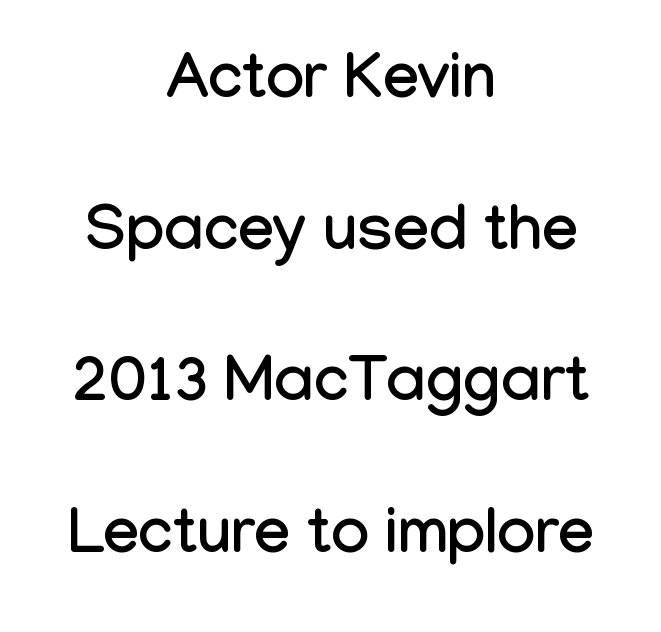
Q: Is the text italic (slanted)? A: No, it is upright.
Q: Is the typeface a serif or a sans-serif typeface? A: Sans-serif.
Q: Is the text underlined? A: No.
Q: How is the paragraph aligned? A: Centered.
Q: Is the spacing between letters normal or unusually wide? A: Normal.
Q: Is the spacing between lines tight, normal or loose? A: Loose.
Q: Width (condensed, normal, or wide)? A: Condensed.
Q: Stroke contrast? A: Low.
Q: x-height? A: Medium.
Q: Monospaced? A: No.
